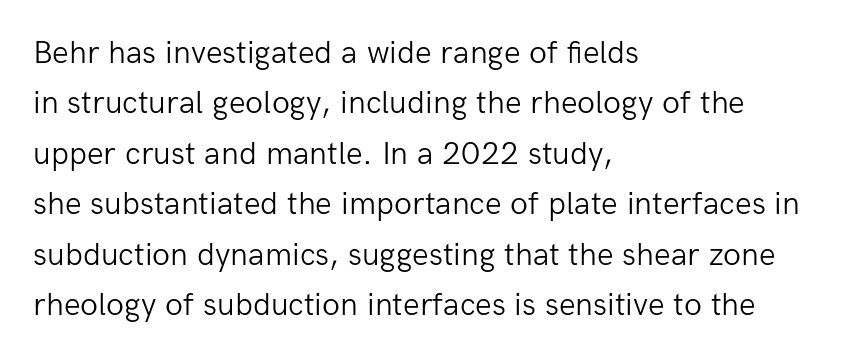
{"serif": "no", "italic": "no", "bold": "no", "weight": "light", "width": "normal", "stroke_contrast": "low", "x_height": "medium", "monospaced": "no", "underline": "no", "align": "left", "line_spacing": "normal", "line_spacing_ratio": 1.53, "letter_spacing": "normal", "letter_spacing_em": 0.0, "glyph_px": 33}
